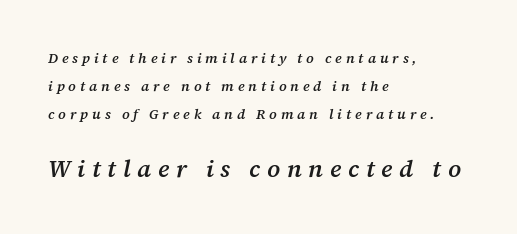
Summary of vertical rhythm: relaxed, with wide interline spacing. The letters are semibold — heavier than regular but short of a full bold. The face used here has a pronounced slope to its letters. Unmarked baselines from the first word to the last.
